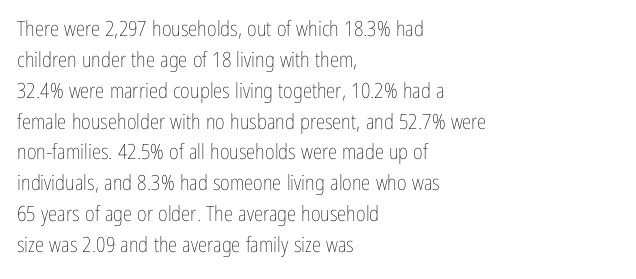
The image shows 21 px text type, upright; set left-aligned, normal line spacing (1.47x), normal letter spacing, not underlined.
